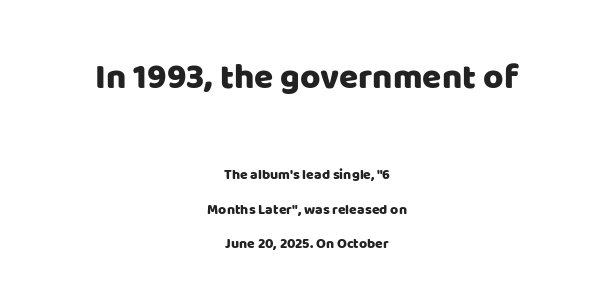
{"serif": "no", "italic": "no", "width": "normal", "stroke_contrast": "low", "x_height": "large", "monospaced": "no", "underline": "no", "align": "center", "line_spacing": "loose", "line_spacing_ratio": 2.44, "letter_spacing": "normal", "letter_spacing_em": 0.0, "larger_block": "first", "size_ratio": 2.5, "glyph_px": 35}
